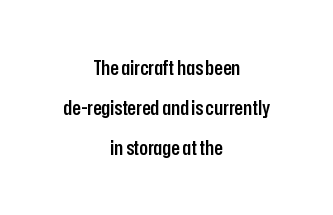
{"italic": "no", "bold": "semi", "underline": "no", "align": "center", "line_spacing": "loose", "line_spacing_ratio": 1.99, "letter_spacing": "normal", "letter_spacing_em": 0.0, "glyph_px": 20}
